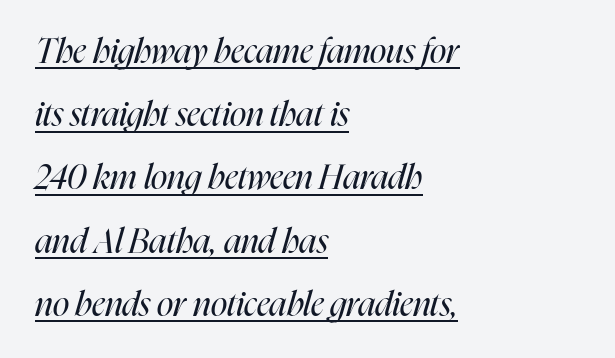
Q: Is the text bold? A: No.
Q: Is the text italic (slanted)? A: Yes, it leans right by about 16 degrees.
Q: Is the text underlined? A: Yes.
Q: How is the paragraph aligned? A: Left-aligned.
Q: Is the spacing between letters normal or unusually wide? A: Normal.
Q: Width (condensed, normal, or wide)? A: Condensed.
Q: Stroke contrast? A: High.
Q: x-height? A: Medium.
Q: Monospaced? A: No.
